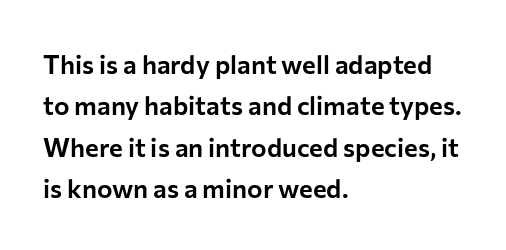
{"italic": "no", "underline": "no", "align": "left", "line_spacing": "normal", "line_spacing_ratio": 1.59, "letter_spacing": "normal", "letter_spacing_em": 0.0, "glyph_px": 26}
